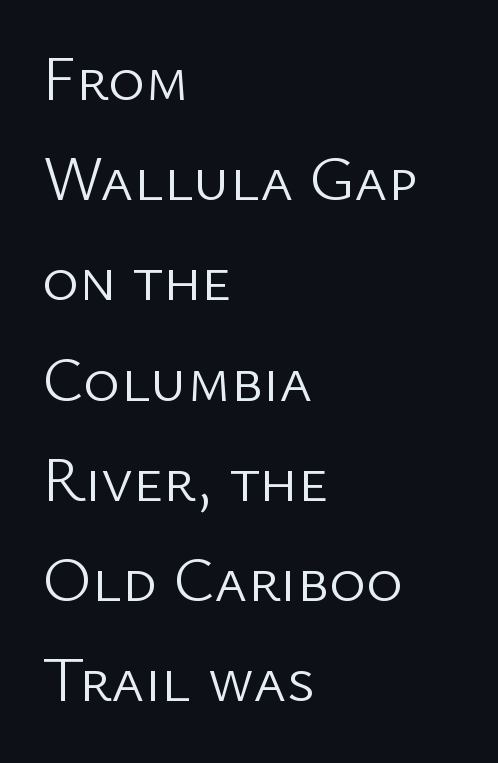
Short and long lines alike share a common starting point at left. Compared with a typical body face, this is equally light or lighter still. The text was rendered using a sans face with plain stroke endings. Vertically, the passage feels balanced, rows spaced as you'd expect. Each letter keeps its own natural width here, so spacing adapts to shape.
